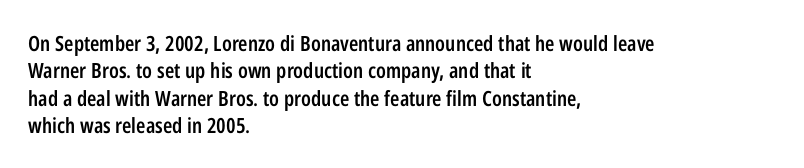
Line beginnings align vertically; line endings do not. Weight: semibold (demi). Tracking here is standard; glyphs follow each other at the usual distance. If you drew a line through each stem, it would be perfectly vertical. Has an underline been added? It has not.
